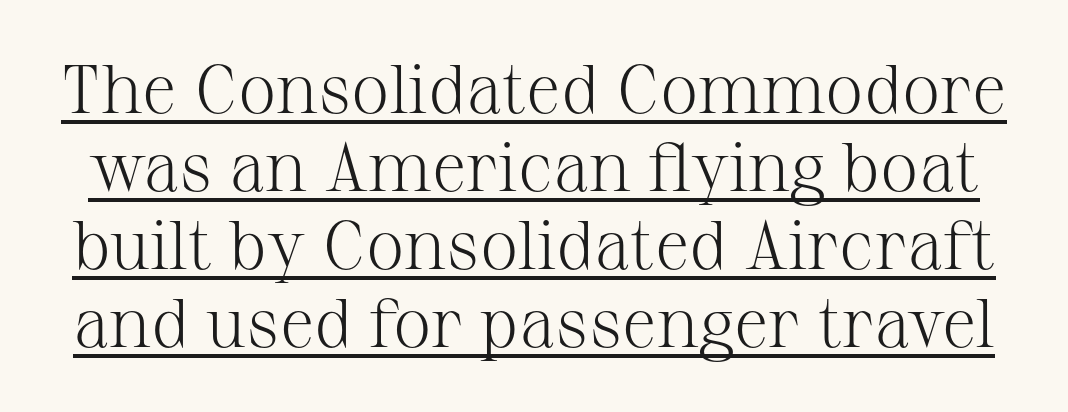
The image shows 69 px light serif type, upright; set tight line spacing (1.13x), normal letter spacing, underlined; medium stroke contrast and a medium x-height.
